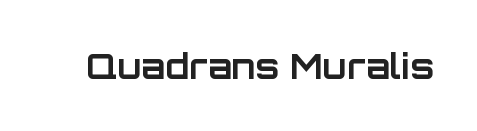
Q: Is the text bold? A: Yes.
Q: Is the text italic (slanted)? A: No, it is upright.
Q: Is the typeface a serif or a sans-serif typeface? A: Sans-serif.
Q: Is the text underlined? A: No.
Q: Is the spacing between letters normal or unusually wide? A: Normal.
Q: Width (condensed, normal, or wide)? A: Normal.
Q: Stroke contrast? A: Low.
Q: x-height? A: Large.
Q: Monospaced? A: No.
